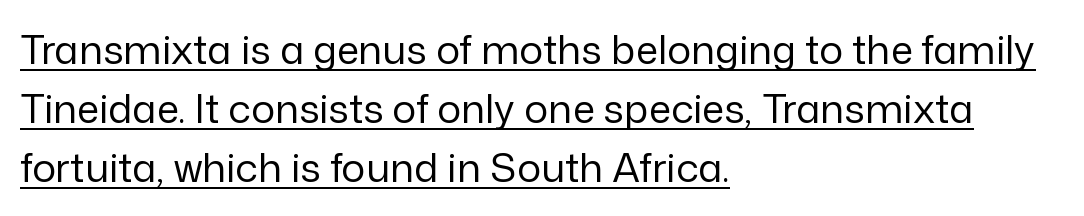
The image shows 40 px regular-weight sans-serif type, upright; set left-aligned, normal line spacing (1.48x), normal letter spacing, underlined; low stroke contrast and a medium x-height.
